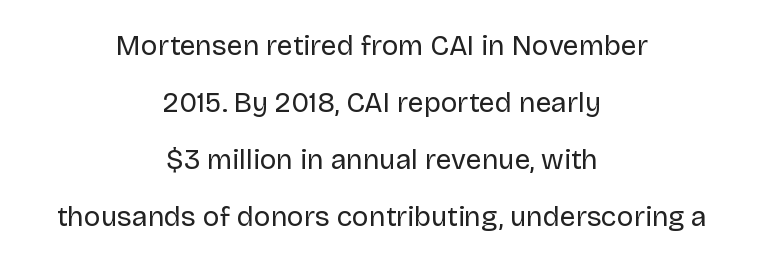
How are the letters spaced? Ordinarily, with no added tracking. This sample trades compactness for vertical openness between lines. Underlining? Definitely not there. The passage shown is typed in a proportional face where columns would drift. Stroke mass is kept to a normal reading level or below. Observe the absence of serifs on each vertical stroke in this sample.
